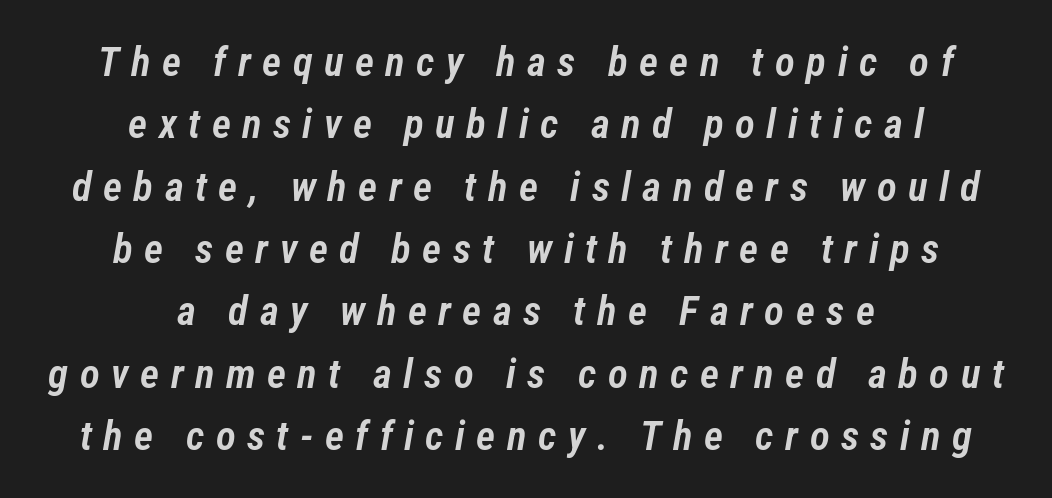
Q: Is the text bold? A: Semi-bold.
Q: Is the text italic (slanted)? A: Yes, it leans right by about 12 degrees.
Q: Is the text underlined? A: No.
Q: How is the paragraph aligned? A: Centered.
Q: Is the spacing between letters normal or unusually wide? A: Unusually wide.
Q: Is the spacing between lines tight, normal or loose? A: Normal.
Q: Width (condensed, normal, or wide)? A: Condensed.
Q: Stroke contrast? A: Low.
Q: x-height? A: Medium.
Q: Monospaced? A: No.
